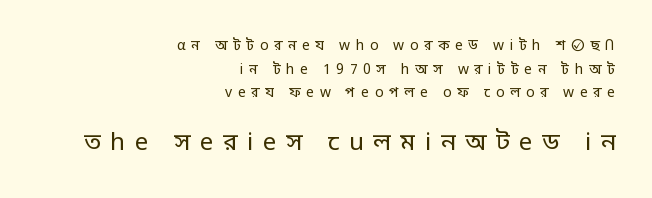
{"italic": "no", "bold": "no", "underline": "no", "align": "right", "line_spacing": "normal", "line_spacing_ratio": 1.69, "letter_spacing": "wide", "letter_spacing_em": 0.4, "larger_block": "second", "size_ratio": 1.71, "glyph_px": 24}
